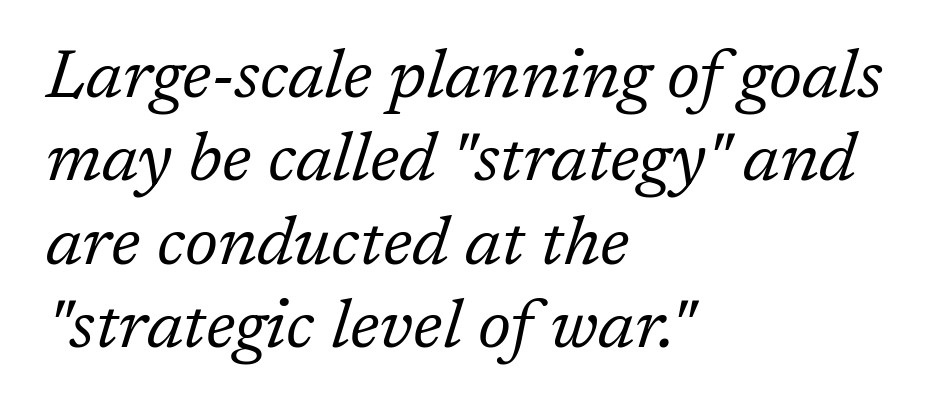
{"serif": "yes", "italic": "yes", "lean": "right", "slant_degrees": 17, "bold": "no", "weight": "regular", "width": "normal", "stroke_contrast": "low", "x_height": "medium", "monospaced": "no", "underline": "no", "align": "left", "line_spacing_ratio": 1.21, "letter_spacing": "normal", "letter_spacing_em": 0.0, "glyph_px": 69}
